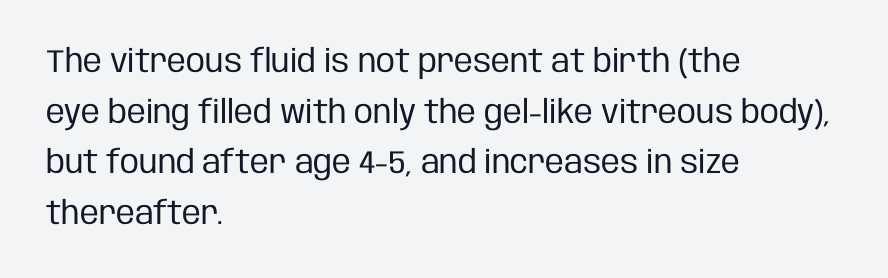
The gaps between neighbouring characters are ordinary and unremarkable. Quick note: underline off. This is not heavy type; no bold has been used. These lines sit exactly where default settings would place them.
